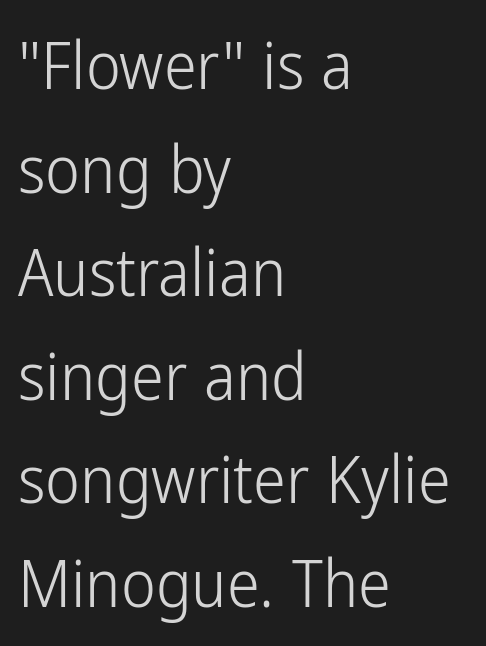
The image shows 66 px light, condensed sans-serif type, upright; set left-aligned, normal line spacing (1.57x), normal letter spacing, not underlined; low stroke contrast and a medium x-height.
